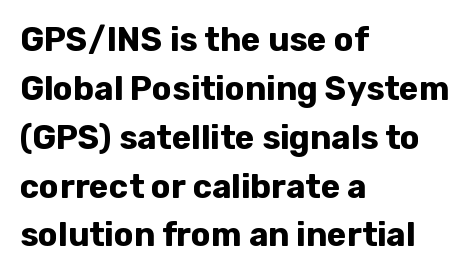
The image shows 33 px bold sans-serif type, upright; set left-aligned, normal line spacing (1.48x), normal letter spacing, not underlined; low stroke contrast and a medium x-height.
